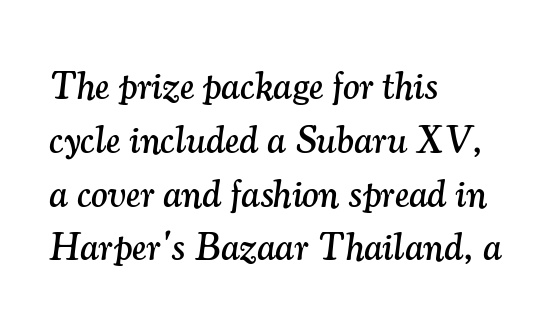
The font family rendered here belongs to the serif group. Tracking value appears to be zero — textbook default spacing. Do the characters align in a grid? No, the font is proportional. Line spacing here is normal. The rendering anchors every line to the left-hand side. Rendered with sloped, italic letterforms.
